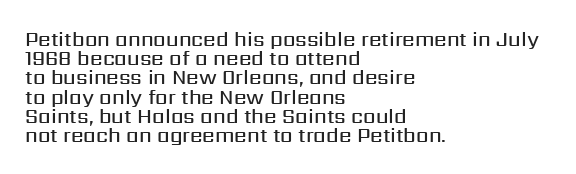
{"italic": "no", "bold": "semi", "underline": "no", "align": "left", "line_spacing": "tight", "line_spacing_ratio": 0.96, "letter_spacing": "normal", "letter_spacing_em": 0.0, "glyph_px": 20}
